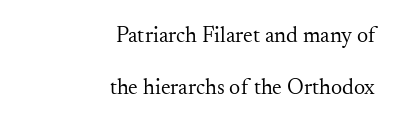
The image shows 22 px text type, upright; set right-aligned, loose line spacing (2.37x), normal letter spacing, not underlined.
